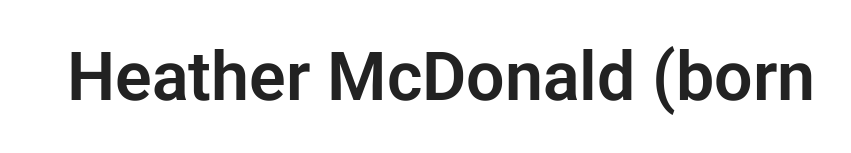
{"serif": "no", "italic": "no", "width": "normal", "stroke_contrast": "low", "x_height": "medium", "monospaced": "no", "underline": "no", "letter_spacing": "normal", "letter_spacing_em": 0.0, "glyph_px": 68}
